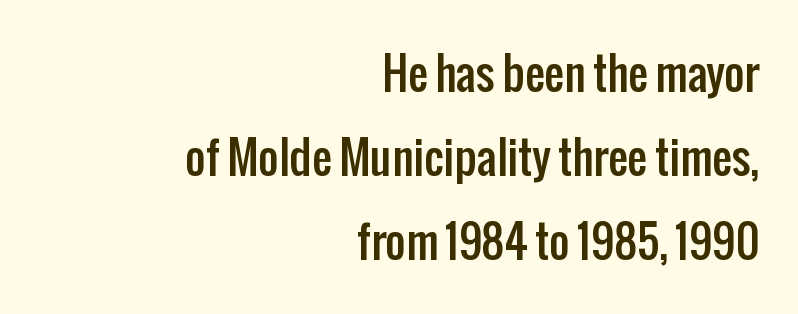
Q: Is the text italic (slanted)? A: No, it is upright.
Q: Is the typeface a serif or a sans-serif typeface? A: Sans-serif.
Q: Is the text underlined? A: No.
Q: How is the paragraph aligned? A: Right-aligned.
Q: Is the spacing between letters normal or unusually wide? A: Normal.
Q: Is the spacing between lines tight, normal or loose? A: Loose.
Q: Width (condensed, normal, or wide)? A: Condensed.
Q: Stroke contrast? A: Low.
Q: x-height? A: Medium.
Q: Monospaced? A: No.
